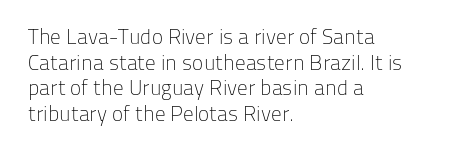
{"italic": "no", "bold": "no", "underline": "no", "align": "left", "line_spacing_ratio": 1.22, "letter_spacing": "normal", "letter_spacing_em": 0.0, "glyph_px": 21}
